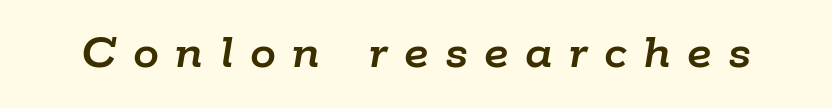
Q: Is the text italic (slanted)? A: Yes, it leans right by about 9 degrees.
Q: Is the text underlined? A: No.
Q: Is the spacing between letters normal or unusually wide? A: Unusually wide.
Q: Width (condensed, normal, or wide)? A: Normal.
Q: Stroke contrast? A: Low.
Q: x-height? A: Medium.
Q: Monospaced? A: No.
